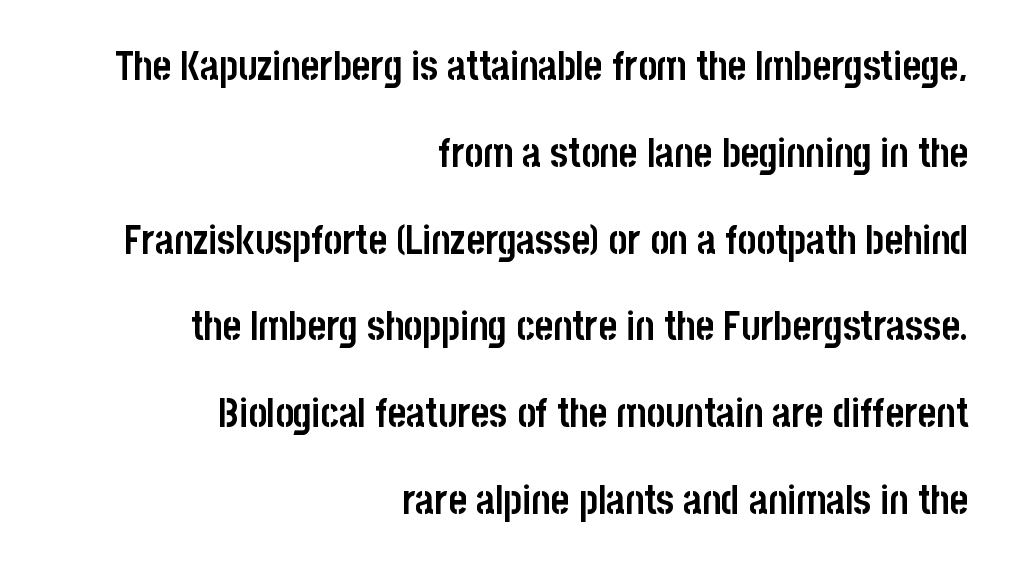
Is the type bold? Yes — the strokes are clearly thick and heavy. Vertical strokes here are truly vertical. Each letter keeps its own natural width here, so spacing adapts to shape. Check where the strokes stop: nothing finishes them off — pure sans. A student would call this right alignment; a typographer would say flush right, rag left. The gap between lines stays unmarked.
